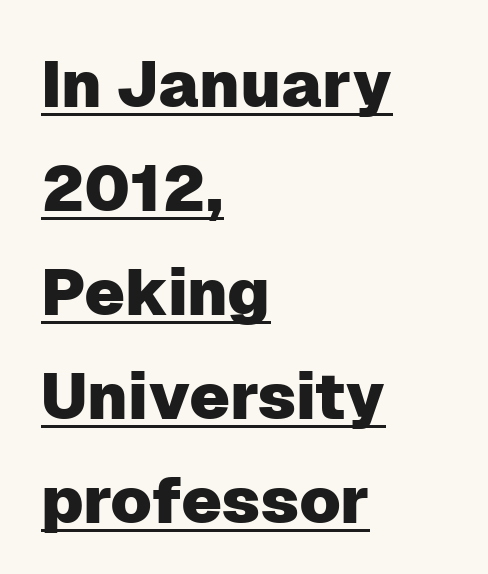
The image shows 65 px sans-serif type, upright; set left-aligned, normal line spacing (1.6x), normal letter spacing, underlined; low stroke contrast and a medium x-height.
